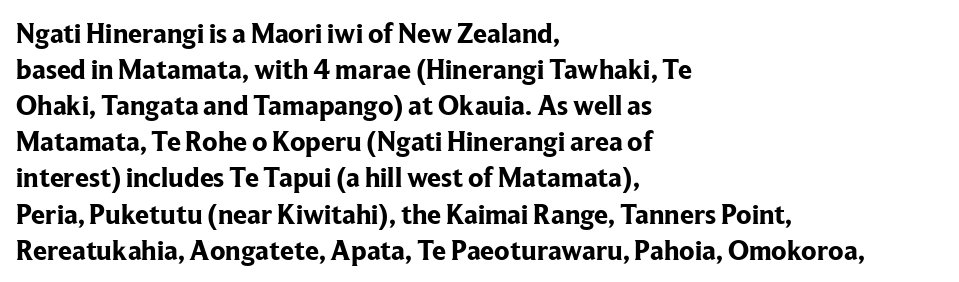
{"serif": "yes", "italic": "no", "bold": "yes", "weight": "bold", "width": "normal", "stroke_contrast": "low", "x_height": "medium", "monospaced": "no", "underline": "no", "align": "left", "line_spacing": "normal", "line_spacing_ratio": 1.29, "letter_spacing": "normal", "letter_spacing_em": 0.0, "glyph_px": 28}
